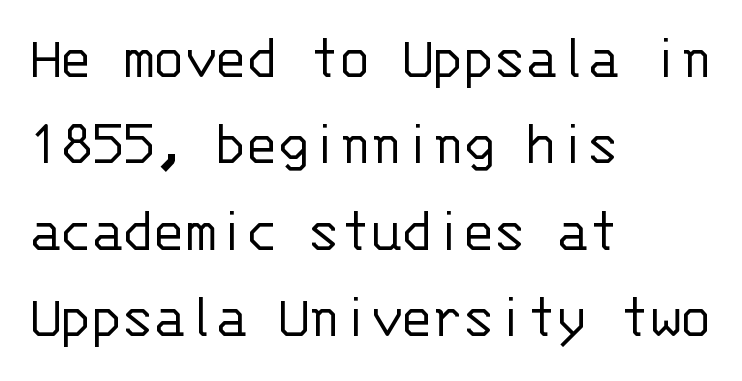
{"serif": "no", "italic": "no", "bold": "no", "weight": "light", "width": "normal", "stroke_contrast": "low", "x_height": "large", "monospaced": "yes", "underline": "no", "align": "left", "line_spacing": "normal", "line_spacing_ratio": 1.37, "letter_spacing": "normal", "letter_spacing_em": 0.0, "glyph_px": 63}
